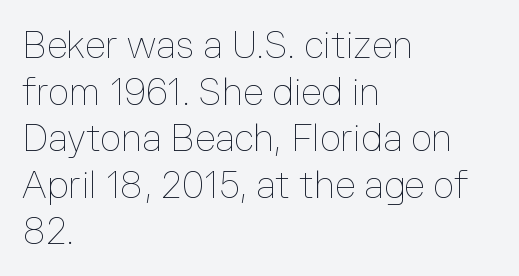
This sample has the flowing, uneven cadence of proportional lettering. This block has exactly the height ordinary leading produces. Check under the words: just untouched page. Notice how the stems are strictly vertical — no italics here.
